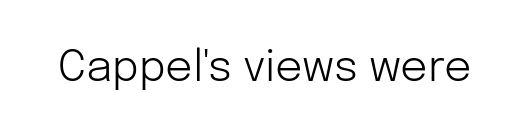
The image shows 43 px light sans-serif type, upright; set normal letter spacing, not underlined; low stroke contrast and a medium x-height.
